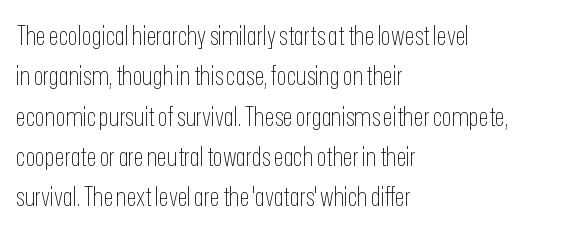
Check the space under the baseline: it is left empty. The type sits square on the baseline with zero lean. Line spacing here is normal. Casual observation: everything's shoved over to the left. Honestly, the letter spacing is just normal — you wouldn't notice it.
